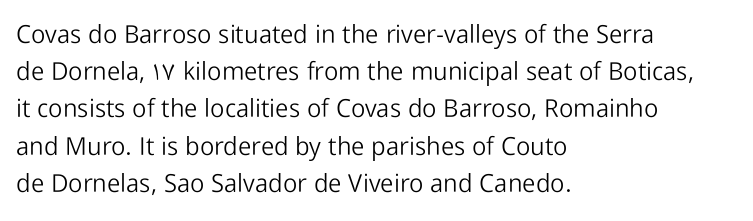
Each new line begins a customary step beneath the previous one. In CSS terms this would be text-align: left. Every character sits straight up, as roman type does. Inter-character spacing is left at the font's built-in metrics.
